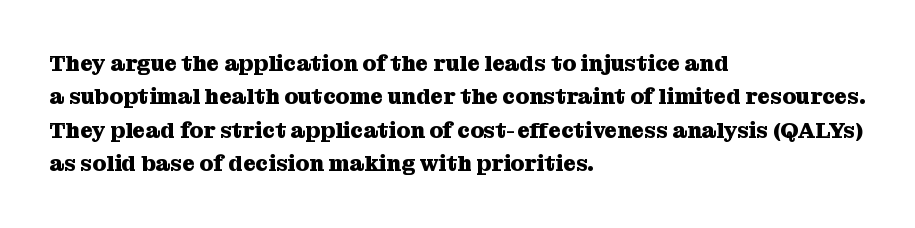
The image shows 22 px bold type, upright; set left-aligned, normal line spacing (1.52x), normal letter spacing, not underlined.
